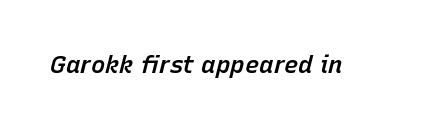
Q: Is the text bold? A: Semi-bold.
Q: Is the text italic (slanted)? A: Yes, it leans right by about 15 degrees.
Q: Is the text underlined? A: No.
Q: Is the spacing between letters normal or unusually wide? A: Normal.
